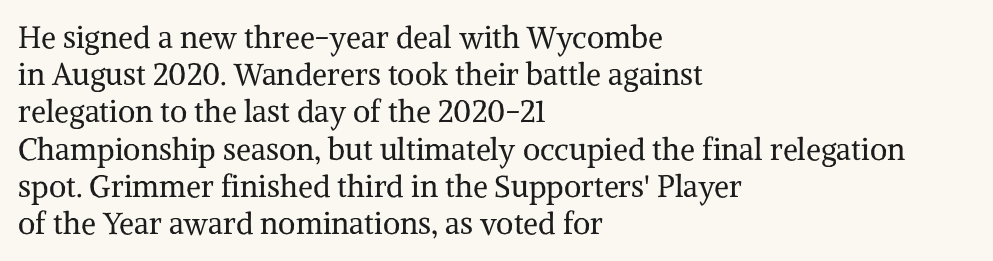
Q: Is the text bold? A: No.
Q: Is the text italic (slanted)? A: No, it is upright.
Q: Is the typeface a serif or a sans-serif typeface? A: Serif.
Q: Is the text underlined? A: No.
Q: How is the paragraph aligned? A: Left-aligned.
Q: Is the spacing between letters normal or unusually wide? A: Normal.
Q: Width (condensed, normal, or wide)? A: Normal.
Q: Stroke contrast? A: Medium.
Q: x-height? A: Medium.
Q: Monospaced? A: No.
